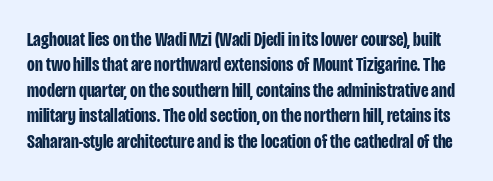
The image shows 20 px bold type, upright; set normal line spacing (1.27x), normal letter spacing, not underlined.
